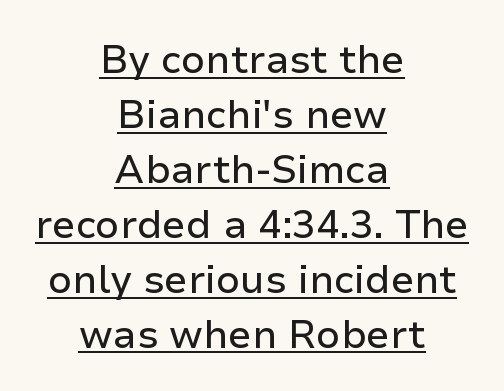
Evenly set lines give the paragraph a standard silhouette. Examine the stroke ends and you'll find no serifs. Each line of the rendering has a horizontal stroke beneath the glyphs. These lines are rendered in a variable-pitch font.
